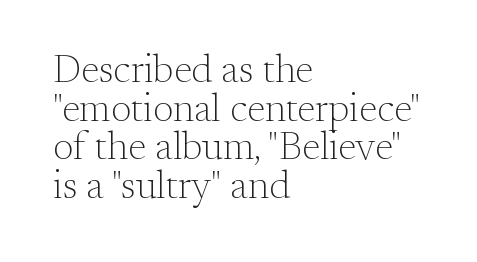
Q: Is the text bold? A: No.
Q: Is the text italic (slanted)? A: No, it is upright.
Q: Is the typeface a serif or a sans-serif typeface? A: Serif.
Q: Is the text underlined? A: No.
Q: How is the paragraph aligned? A: Left-aligned.
Q: Is the spacing between letters normal or unusually wide? A: Normal.
Q: Is the spacing between lines tight, normal or loose? A: Tight.
Q: Width (condensed, normal, or wide)? A: Normal.
Q: Stroke contrast? A: Medium.
Q: x-height? A: Small.
Q: Monospaced? A: No.
